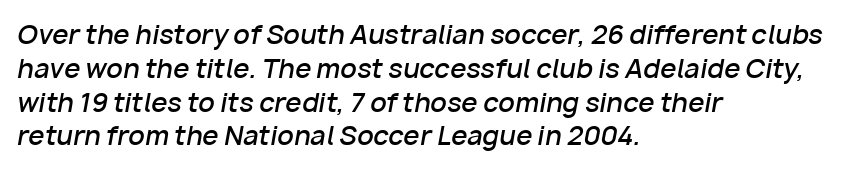
Is the letter spacing exaggerated? No — it looks like the ordinary default. The compositor pushed each line to the left boundary. The rendering uses a semibold face; strokes are thickened but not to full bold. The block of text has a typical density, with ordinary space between rows.
